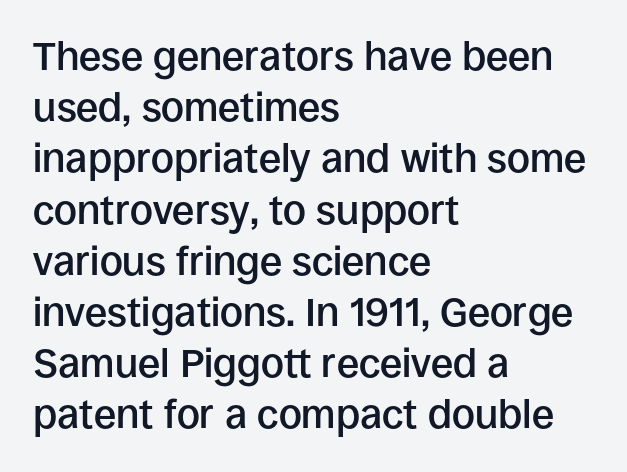
The image shows 40 px semibold sans-serif type, upright; set left-aligned, normal line spacing (1.28x), normal letter spacing, not underlined; low stroke contrast and a large x-height.
